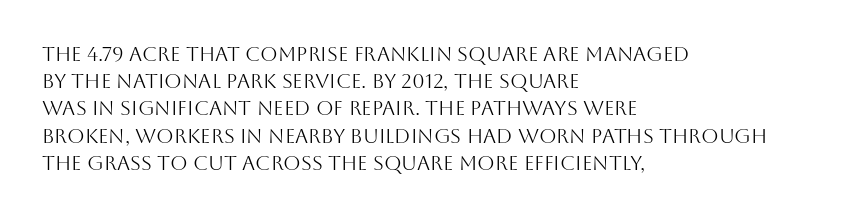
The text block is weighted toward the left margin, trailing off unevenly rightward. Summary of vertical rhythm: regular, with standard interline spacing. Spacing between characters is what you'd get straight out of the box. The letterforms sit at book weight or below.
